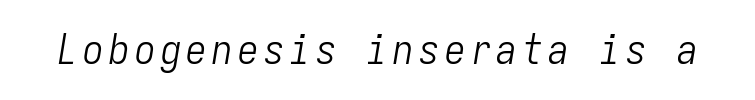
{"italic": "yes", "lean": "right", "slant_degrees": 9, "bold": "no", "weight": "light", "width": "condensed", "stroke_contrast": "low", "x_height": "medium", "monospaced": "yes", "underline": "no", "glyph_px": 41}
